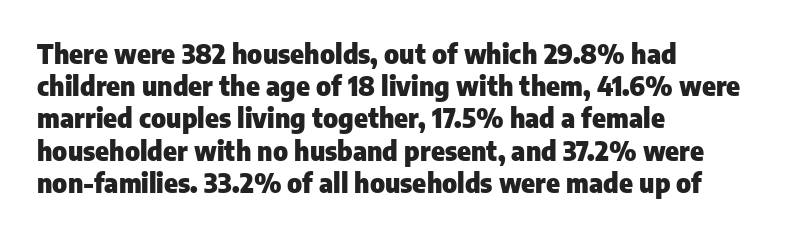
{"italic": "no", "bold": "yes", "underline": "no", "align": "left", "line_spacing_ratio": 1.24, "letter_spacing": "normal", "letter_spacing_em": 0.0, "glyph_px": 26}
